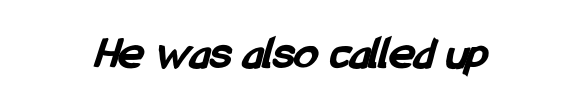
The space directly below the letters is spotless. The characters look thick and weighty, a clear bold. Honestly, the letter spacing is just normal — you wouldn't notice it. The letters advance in unequal steps, a hallmark of proportional type.
